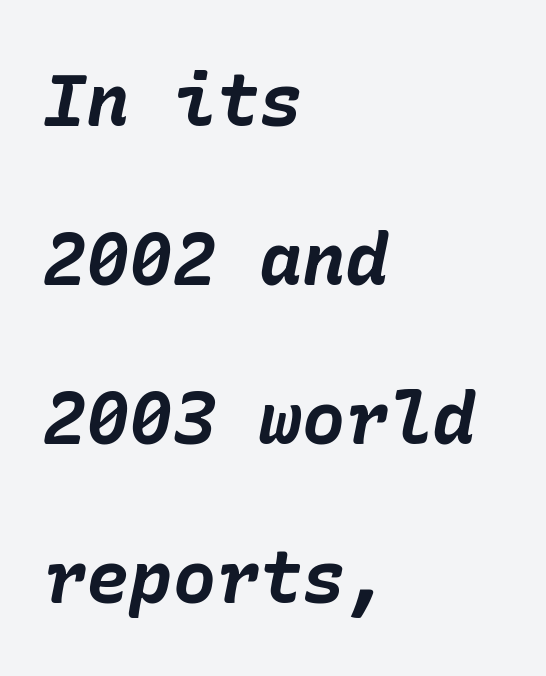
The image shows 72 px bold type, italic (leaning right); set left-aligned, loose line spacing (2.21x), normal letter spacing, not underlined; low stroke contrast and a medium x-height.
